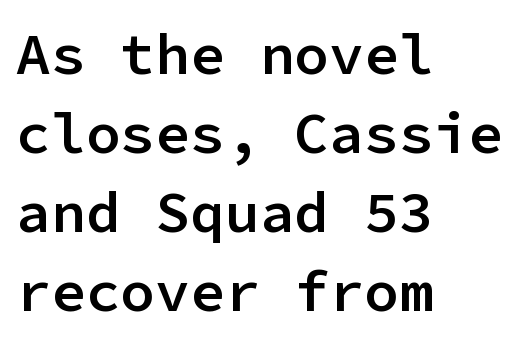
Q: Is the text bold? A: Semi-bold.
Q: Is the text italic (slanted)? A: No, it is upright.
Q: Is the typeface a serif or a sans-serif typeface? A: Sans-serif.
Q: Is the text underlined? A: No.
Q: How is the paragraph aligned? A: Left-aligned.
Q: Is the spacing between letters normal or unusually wide? A: Normal.
Q: Is the spacing between lines tight, normal or loose? A: Normal.
Q: Width (condensed, normal, or wide)? A: Normal.
Q: Stroke contrast? A: Low.
Q: x-height? A: Medium.
Q: Monospaced? A: Yes.
